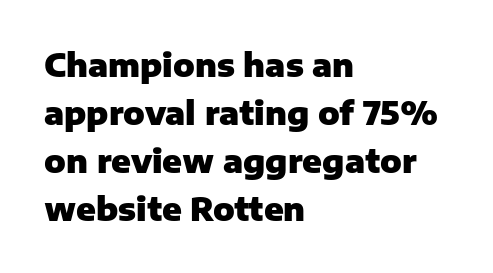
{"serif": "no", "italic": "no", "bold": "yes", "weight": "heavy", "width": "normal", "stroke_contrast": "low", "x_height": "medium", "monospaced": "no", "underline": "no", "align": "left", "line_spacing": "normal", "line_spacing_ratio": 1.5, "letter_spacing": "normal", "letter_spacing_em": 0.0, "glyph_px": 32}
